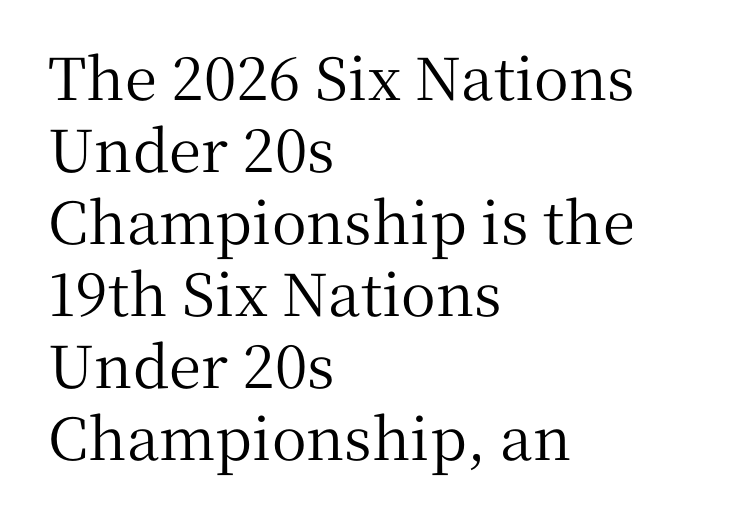
The image shows 58 px serif type, upright; set left-aligned, line spacing 1.24x, normal letter spacing, not underlined; medium stroke contrast and a medium x-height.
